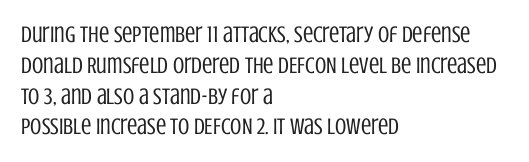
{"italic": "no", "bold": "no", "underline": "no", "align": "left", "line_spacing": "normal", "line_spacing_ratio": 1.34, "letter_spacing": "normal", "letter_spacing_em": 0.0, "glyph_px": 23}
